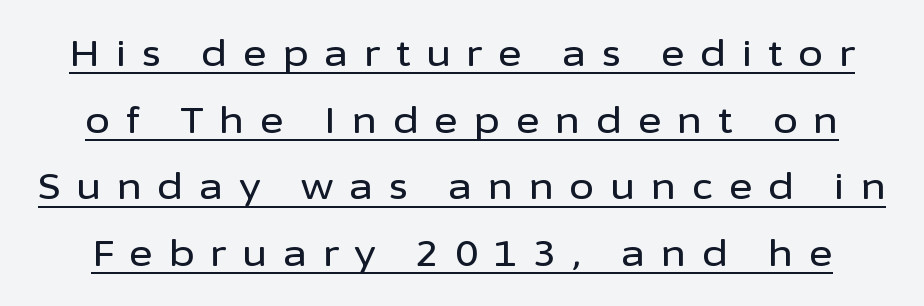
{"serif": "no", "italic": "no", "width": "normal", "stroke_contrast": "low", "x_height": "medium", "monospaced": "no", "underline": "yes", "line_spacing_ratio": 1.85, "letter_spacing": "wide", "letter_spacing_em": 0.44, "glyph_px": 36}
